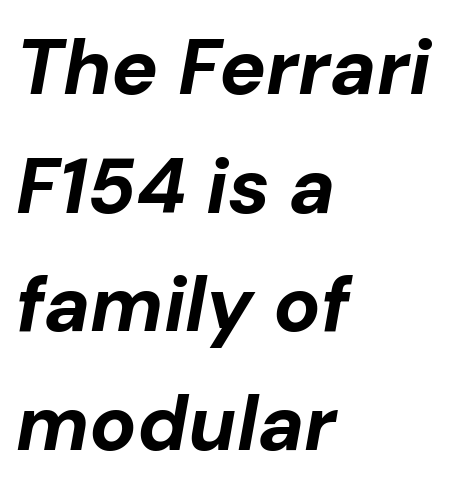
Q: Is the text bold? A: Yes.
Q: Is the text italic (slanted)? A: Yes, it leans right by about 10 degrees.
Q: Is the text underlined? A: No.
Q: How is the paragraph aligned? A: Left-aligned.
Q: Is the spacing between letters normal or unusually wide? A: Normal.
Q: Is the spacing between lines tight, normal or loose? A: Normal.
Q: Width (condensed, normal, or wide)? A: Normal.
Q: Stroke contrast? A: Low.
Q: x-height? A: Medium.
Q: Monospaced? A: No.
